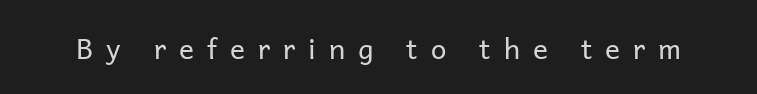
{"serif": "no", "italic": "no", "bold": "no", "weight": "regular", "width": "normal", "stroke_contrast": "low", "x_height": "medium", "monospaced": "no", "underline": "no", "letter_spacing": "wide", "letter_spacing_em": 0.46, "glyph_px": 28}
